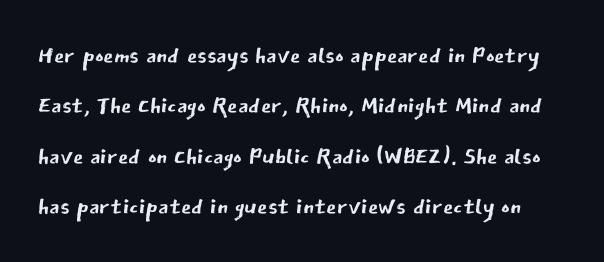
Q: Is the text bold? A: No.
Q: Is the text italic (slanted)? A: No, it is upright.
Q: Is the typeface a serif or a sans-serif typeface? A: Sans-serif.
Q: Is the text underlined? A: No.
Q: Is the spacing between letters normal or unusually wide? A: Normal.
Q: Is the spacing between lines tight, normal or loose? A: Normal.
Q: Width (condensed, normal, or wide)? A: Normal.
Q: Stroke contrast? A: Low.
Q: x-height? A: Medium.
Q: Monospaced? A: No.
